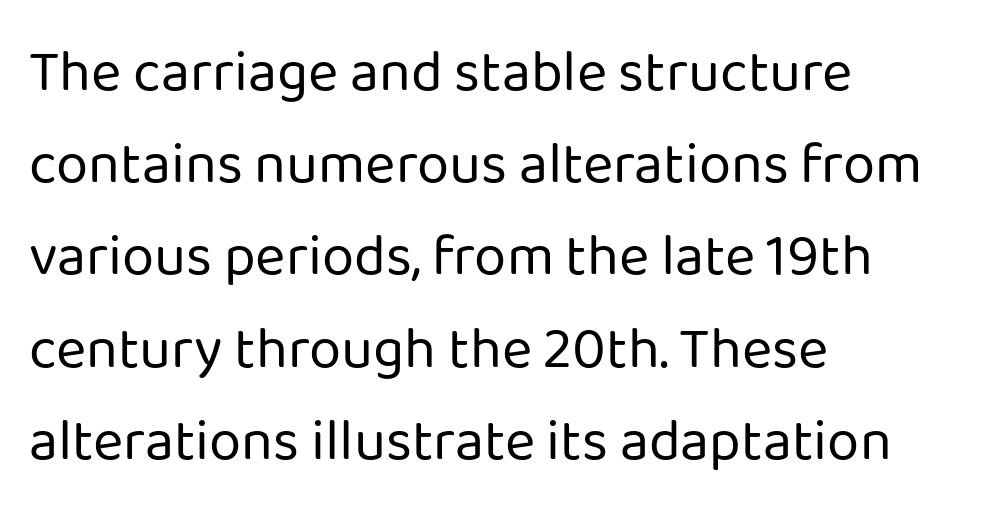
Q: Is the text bold? A: No.
Q: Is the text italic (slanted)? A: No, it is upright.
Q: Is the typeface a serif or a sans-serif typeface? A: Sans-serif.
Q: Is the text underlined? A: No.
Q: How is the paragraph aligned? A: Left-aligned.
Q: Is the spacing between letters normal or unusually wide? A: Normal.
Q: Is the spacing between lines tight, normal or loose? A: Normal.
Q: Width (condensed, normal, or wide)? A: Normal.
Q: Stroke contrast? A: Low.
Q: x-height? A: Medium.
Q: Monospaced? A: No.
